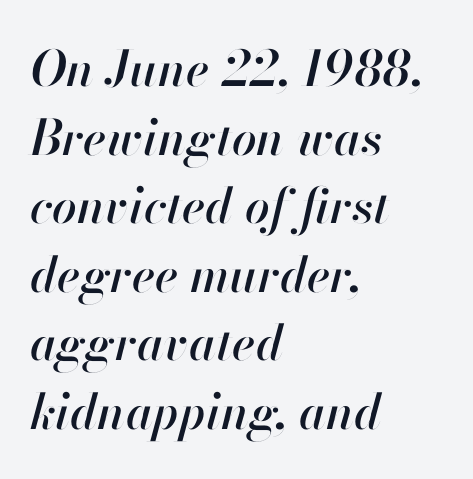
The image shows 49 px text type, italic (leaning right); set left-aligned, normal line spacing (1.4x), normal letter spacing, not underlined; high stroke contrast and a small x-height.
